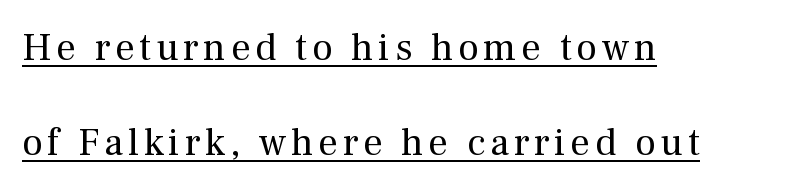
Q: Is the text bold? A: No.
Q: Is the text italic (slanted)? A: No, it is upright.
Q: Is the typeface a serif or a sans-serif typeface? A: Serif.
Q: Is the text underlined? A: Yes.
Q: How is the paragraph aligned? A: Left-aligned.
Q: Is the spacing between lines tight, normal or loose? A: Loose.
Q: Width (condensed, normal, or wide)? A: Normal.
Q: Stroke contrast? A: Medium.
Q: x-height? A: Medium.
Q: Monospaced? A: No.
